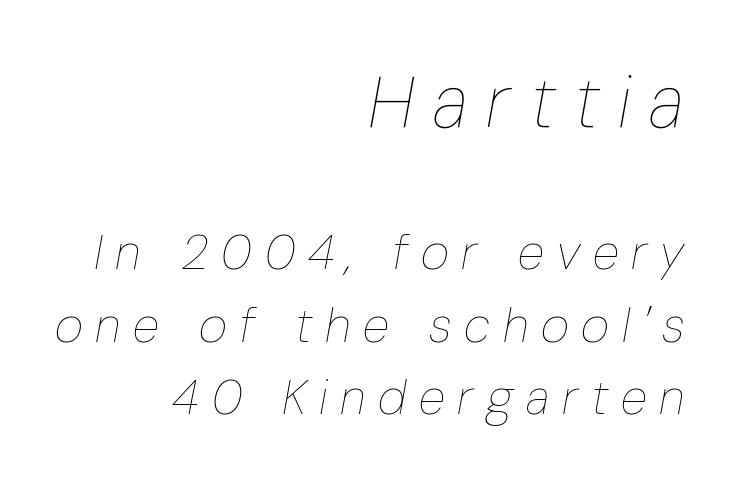
Is the type slanted? Yes — the strokes lean at a clear angle. Baseline-to-baseline distance is the conventional proportion of letter height. The ragged edge is on the left, which tells us the setting is flush right. The passage shown is not underscored anywhere. The weight tops out at a normal text grade.
